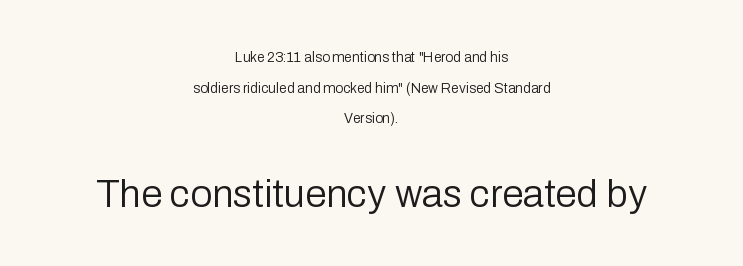
{"serif": "no", "italic": "no", "bold": "no", "weight": "regular", "width": "normal", "stroke_contrast": "low", "x_height": "medium", "monospaced": "no", "underline": "no", "align": "center", "line_spacing": "loose", "line_spacing_ratio": 2.19, "letter_spacing": "normal", "letter_spacing_em": 0.0, "larger_block": "second", "size_ratio": 2.79, "glyph_px": 39}
